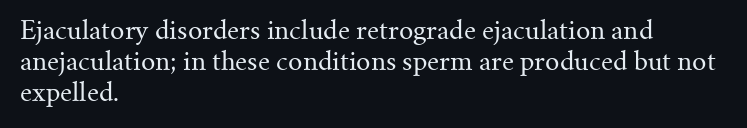
A light-to-regular cut is what we see here. Clear beneath every line of the passage. Vertical strokes here are truly vertical. The passage shown has conventional tracking throughout. Leftover space on each line is placed entirely after the last word.
